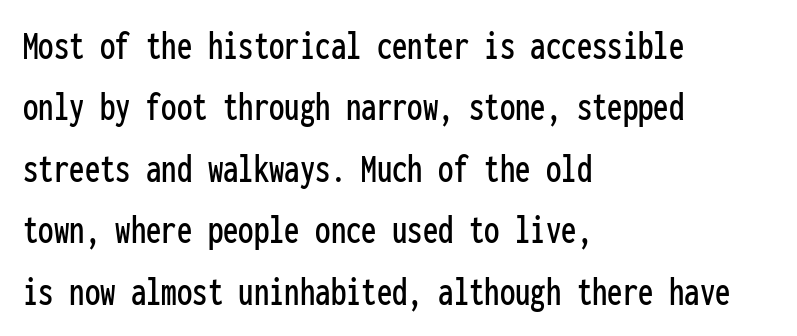
Q: Is the text italic (slanted)? A: No, it is upright.
Q: Is the typeface a serif or a sans-serif typeface? A: Sans-serif.
Q: Is the text underlined? A: No.
Q: How is the paragraph aligned? A: Left-aligned.
Q: Is the spacing between letters normal or unusually wide? A: Normal.
Q: Is the spacing between lines tight, normal or loose? A: Normal.
Q: Width (condensed, normal, or wide)? A: Condensed.
Q: Stroke contrast? A: Low.
Q: x-height? A: Medium.
Q: Monospaced? A: Yes.
